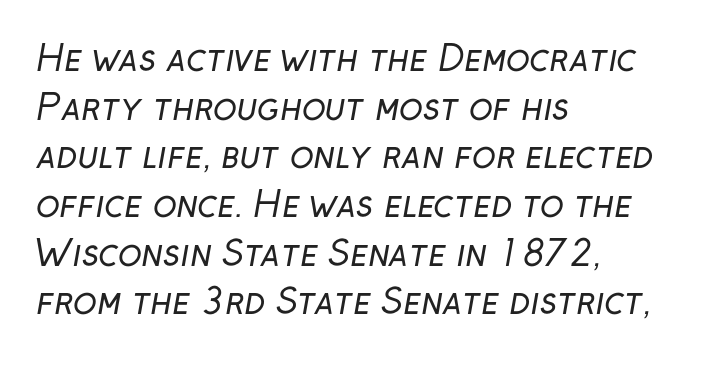
The image shows 35 px regular-weight sans-serif type; set left-aligned, normal line spacing (1.39x), normal letter spacing, not underlined; low stroke contrast and a medium x-height.
